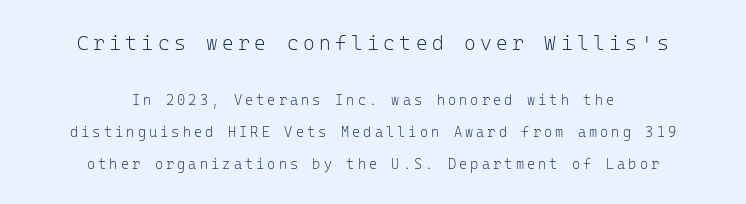
The image shows 20 px text type, upright; set centered, loose line spacing (2.27x), unusually wide letter spacing (+0.22 em), not underlined; the first (top) block is 1.43x larger.
